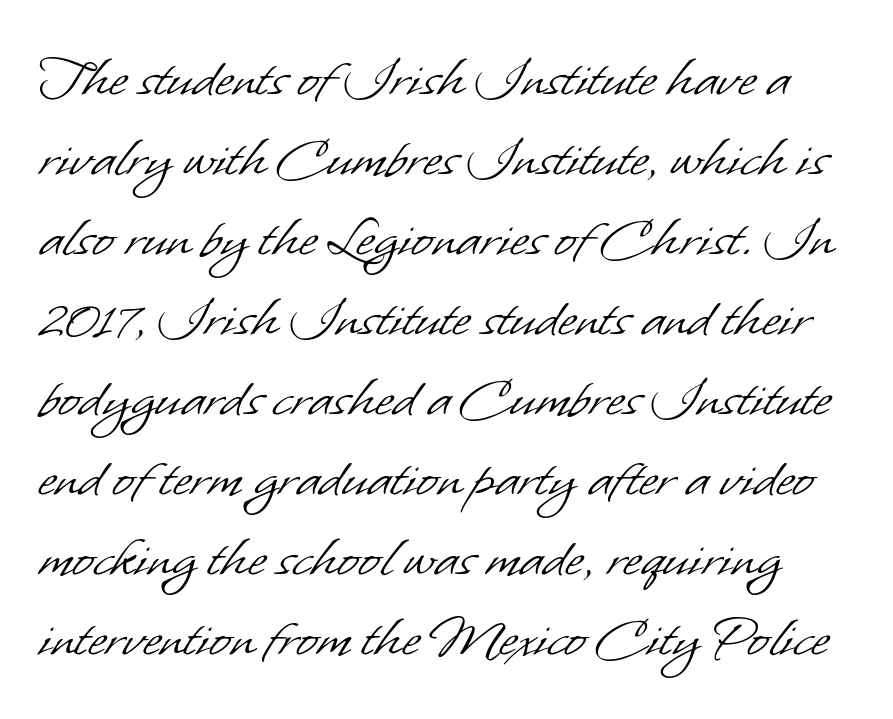
No letter is thick-stroked: the sample isn't bold. The rendering uses a moderate line-height, typical for paragraphs. The rendering shows plain stroke endings on the letterforms — a sans-serif design. Looks like regular typesetting: each glyph gets only the width it needs. The strip under each line holds only bare page.
